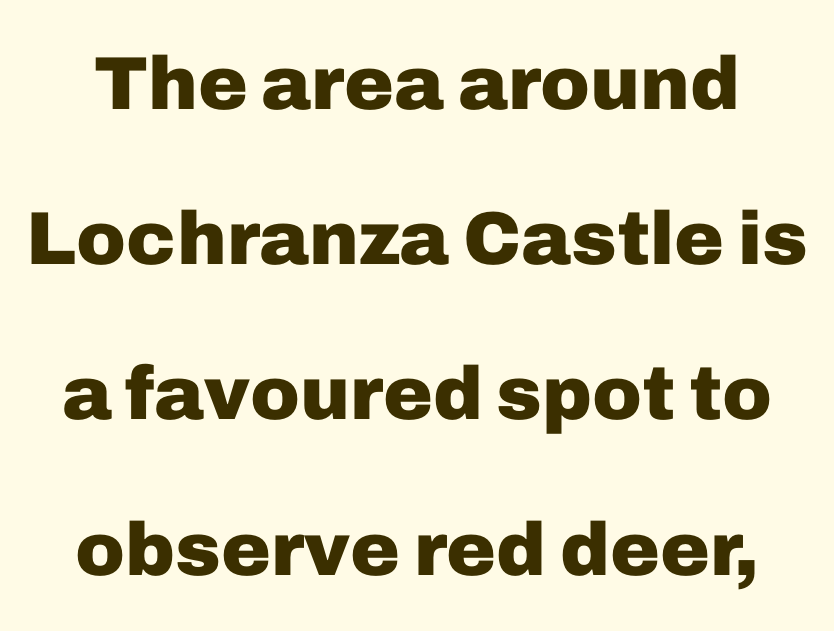
The specimen omits any rule beneath the text block's lines. Does extra space separate the letters? No, they use regular spacing. In terms of posture, this sample is upright. These lines are composed in type without serifs. A full-strength bold gives these letters their thick strokes. Whoever set this chose breathing room over compactness in the vertical rhythm.
